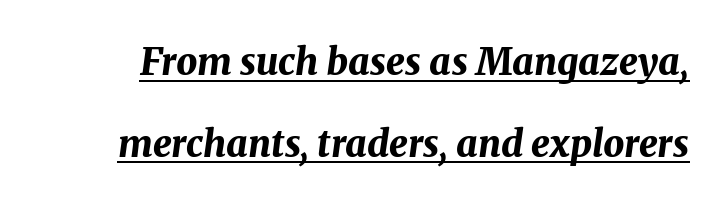
{"italic": "yes", "lean": "right", "slant_degrees": 8, "bold": "yes", "weight": "bold", "width": "normal", "stroke_contrast": "medium", "x_height": "medium", "monospaced": "no", "underline": "yes", "line_spacing": "loose", "line_spacing_ratio": 2.21, "letter_spacing": "normal", "letter_spacing_em": 0.0, "glyph_px": 37}
